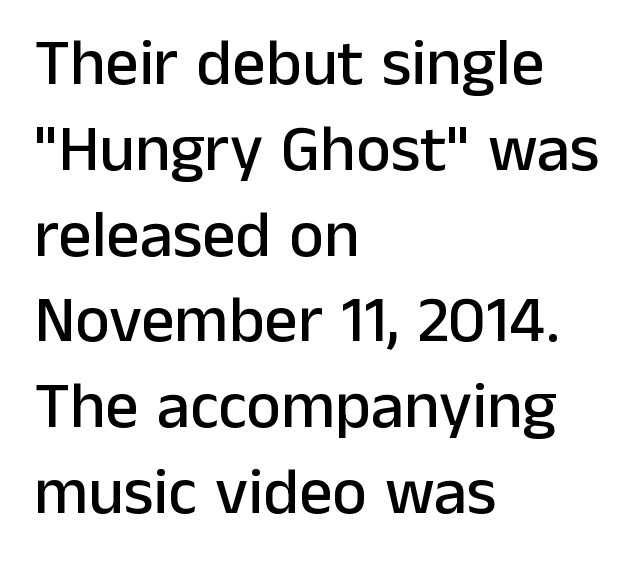
{"serif": "no", "italic": "no", "width": "normal", "stroke_contrast": "low", "x_height": "medium", "monospaced": "no", "underline": "no", "align": "left", "line_spacing": "normal", "line_spacing_ratio": 1.3, "letter_spacing": "normal", "letter_spacing_em": 0.0, "glyph_px": 66}
